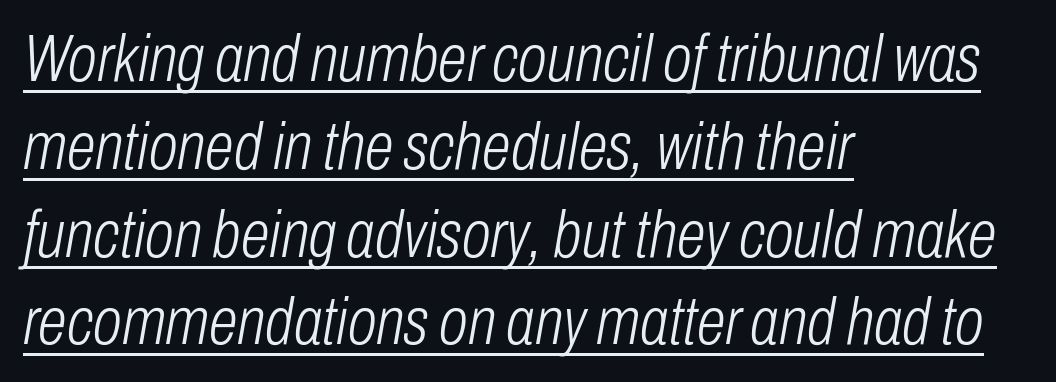
The image shows 66 px light, condensed type, italic (leaning right); set left-aligned, normal line spacing (1.33x), normal letter spacing, underlined; low stroke contrast and a medium x-height.
